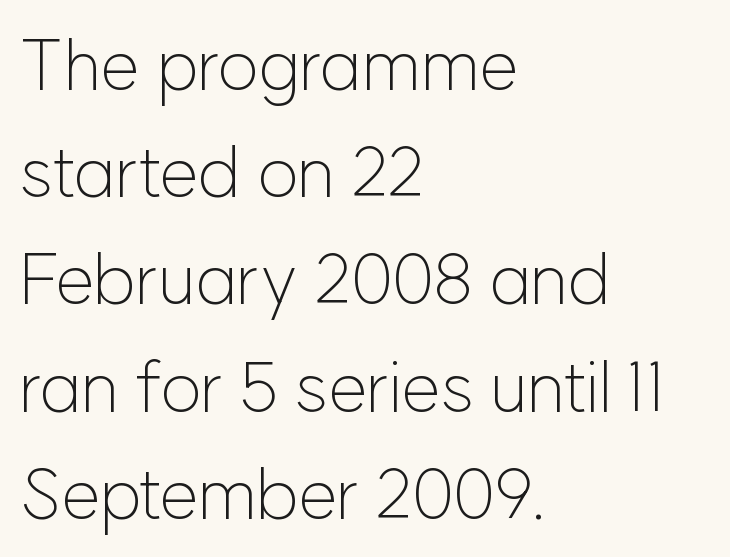
The image shows 71 px light sans-serif type, upright; set left-aligned, normal line spacing (1.51x), normal letter spacing, not underlined; low stroke contrast and a medium x-height.
